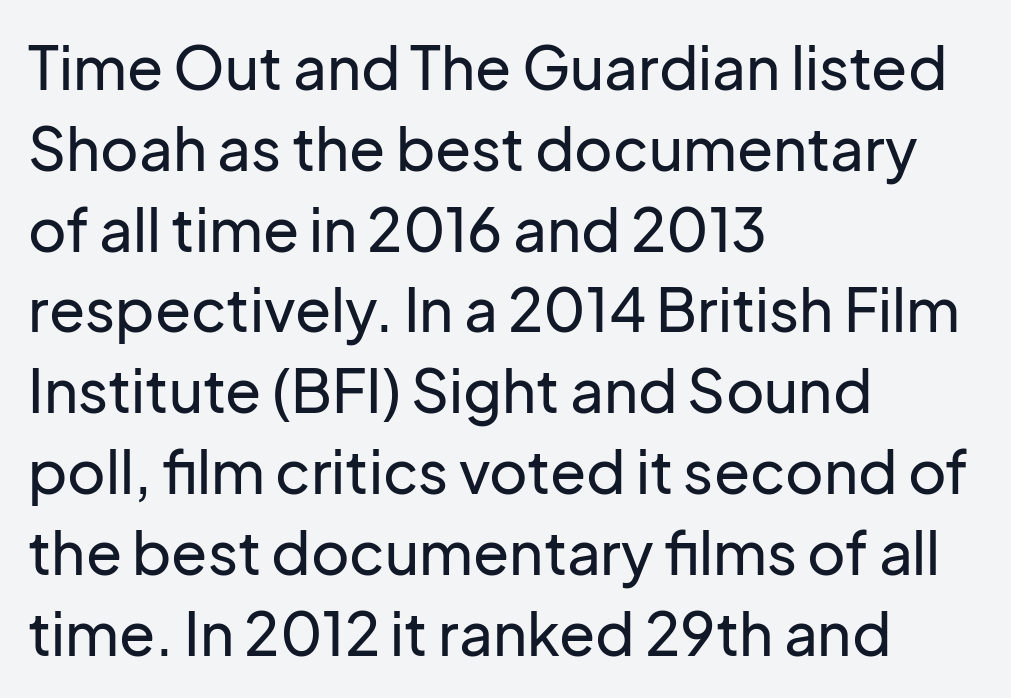
Q: Is the text italic (slanted)? A: No, it is upright.
Q: Is the typeface a serif or a sans-serif typeface? A: Sans-serif.
Q: Is the text underlined? A: No.
Q: How is the paragraph aligned? A: Left-aligned.
Q: Is the spacing between letters normal or unusually wide? A: Normal.
Q: Is the spacing between lines tight, normal or loose? A: Normal.
Q: Width (condensed, normal, or wide)? A: Normal.
Q: Stroke contrast? A: Low.
Q: x-height? A: Medium.
Q: Monospaced? A: No.
